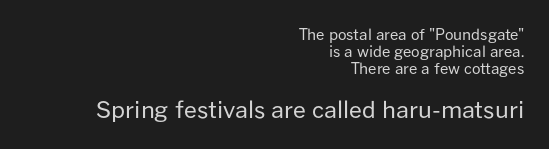
Stems here are at most as thick as an everyday book face. Clear beneath every line of the passage. Quick note: interline space is minimal. The passage shown begins with its smaller block and ends with its larger one. The paragraph shown leans on its right margin.
